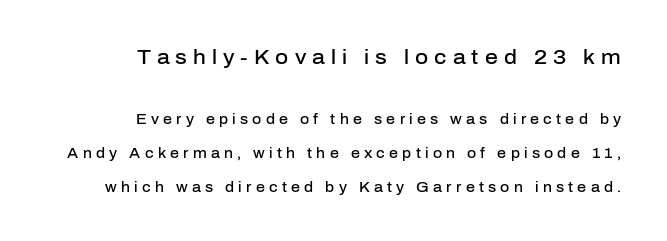
Q: Is the text bold? A: Semi-bold.
Q: Is the text italic (slanted)? A: No, it is upright.
Q: Is the text underlined? A: No.
Q: How is the paragraph aligned? A: Right-aligned.
Q: Is the spacing between letters normal or unusually wide? A: Unusually wide.
Q: Is the spacing between lines tight, normal or loose? A: Loose.
Q: Which block of text is set in a larger size, the first (top) or the second (bottom)? A: The first (top) one.
